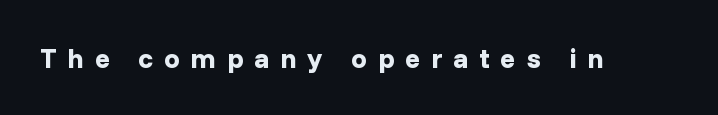
The image shows 28 px bold sans-serif type, upright; set unusually wide letter spacing (+0.39 em), not underlined; low stroke contrast and a medium x-height.
